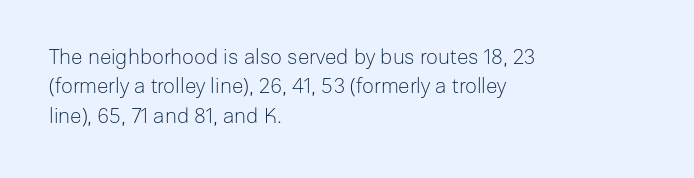
A clean baseline with only descenders dipping below it. If you drew a line through each stem, it would be perfectly vertical. Honestly, the row spacing looks completely unremarkable. Is this a heavy cut? Hardly; it is regular or lighter.
